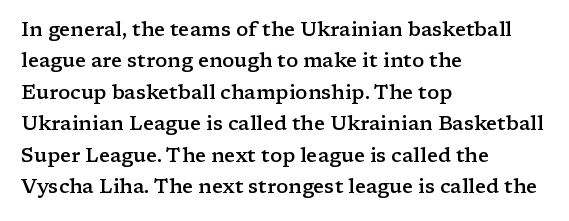
Q: Is the text bold? A: Semi-bold.
Q: Is the text italic (slanted)? A: No, it is upright.
Q: Is the text underlined? A: No.
Q: How is the paragraph aligned? A: Left-aligned.
Q: Is the spacing between letters normal or unusually wide? A: Normal.
Q: Is the spacing between lines tight, normal or loose? A: Normal.
